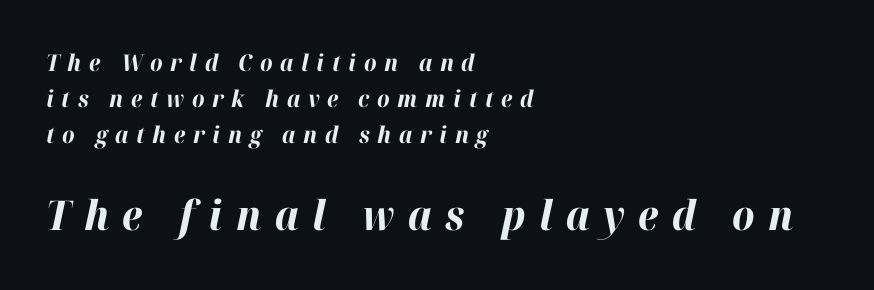
Each new line begins a customary step beneath the previous one. Honestly, the letter spacing is so wide it's the main thing you notice. You get the small type first, then a jump to larger type. Its strokes are broad and dark, the hallmark of bold type.
